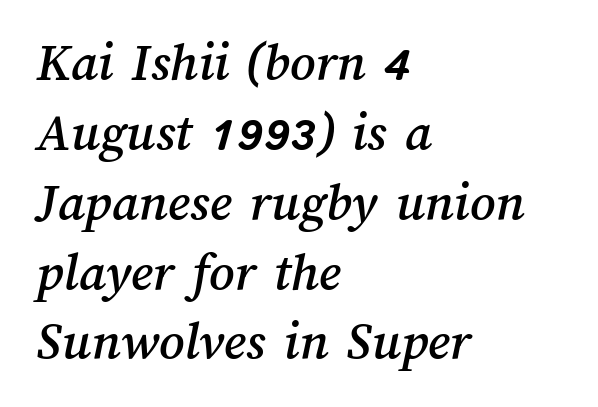
The image shows 55 px text type; set left-aligned, normal line spacing (1.27x), normal letter spacing, not underlined; medium stroke contrast and a medium x-height.
